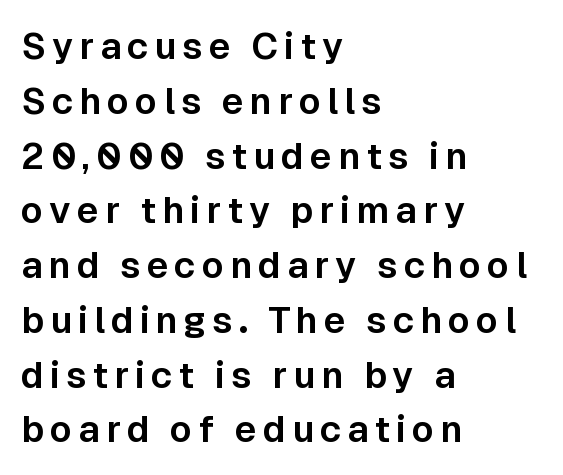
Are there feet on the stems? There aren't — it's a sans. Plain, unruled lines of type. How would I describe the line gaps? Plain and ordinary. This rendering uses left alignment, leaving the right contour irregular. Here the designer chose a conventional face with non-uniform glyph widths. Tall strokes in this sample are plumb rather than angled.
